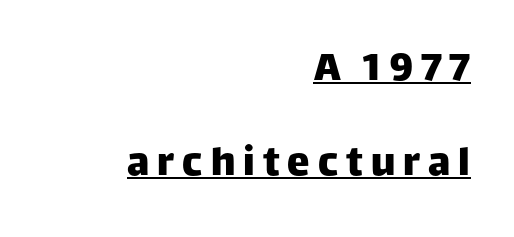
Q: Is the text italic (slanted)? A: No, it is upright.
Q: Is the typeface a serif or a sans-serif typeface? A: Sans-serif.
Q: Is the text underlined? A: Yes.
Q: How is the paragraph aligned? A: Right-aligned.
Q: Is the spacing between lines tight, normal or loose? A: Loose.
Q: Width (condensed, normal, or wide)? A: Normal.
Q: Stroke contrast? A: Low.
Q: x-height? A: Large.
Q: Monospaced? A: No.
